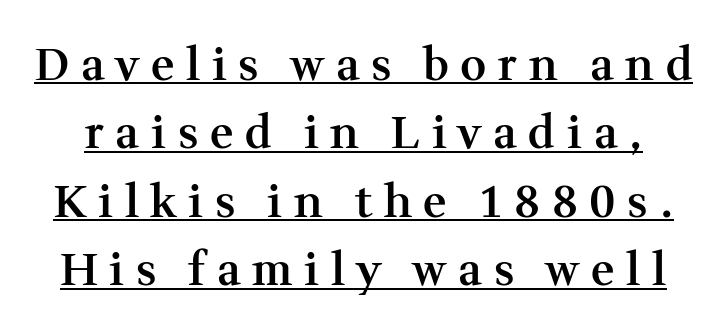
The image shows 45 px semibold serif type, upright; set normal line spacing (1.52x), unusually wide letter spacing (+0.26 em), underlined; medium stroke contrast and a medium x-height.
